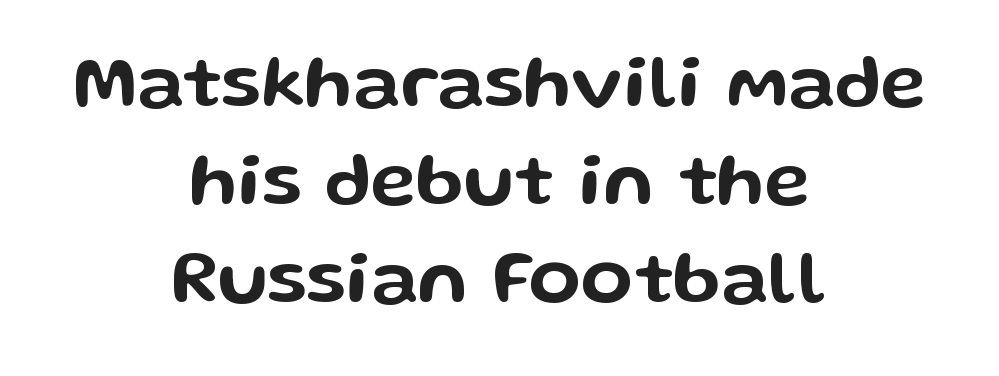
Observe the ordinary spacing: letters are neighbours, not strangers. Does the type have serifs? No, each stem ends abruptly. Glance below the letters and you will spot only blank space. Each new line begins a customary step beneath the previous one. One-word summary of the alignment: center.
